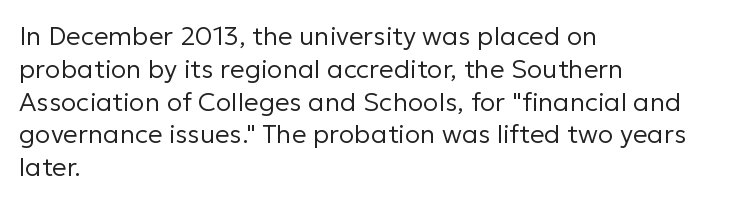
Check the space under the baseline: it is left empty. Posture: upright roman. Is the type heavy? It reads as light-to-regular instead. One-word summary of the alignment: left. The line-height multiplier appears to be the usual default.
